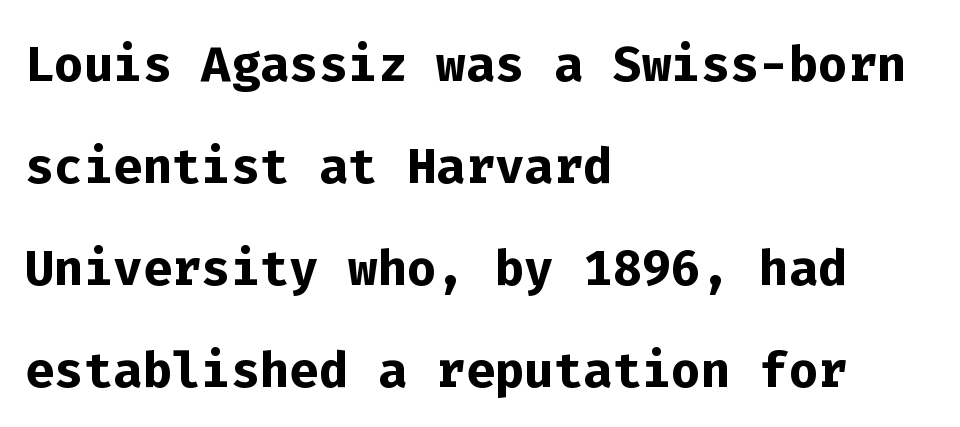
The image shows 69 px semibold sans-serif type, upright, monospaced; set left-aligned, normal line spacing (1.48x), normal letter spacing, not underlined; low stroke contrast and a medium x-height.
